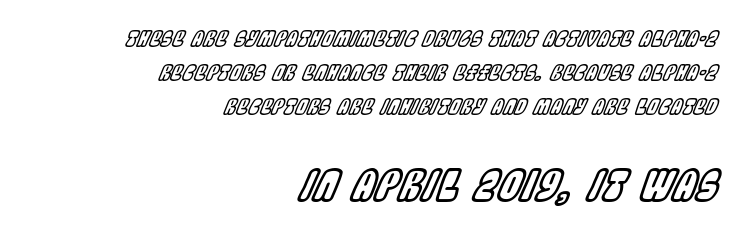
The image shows 42 px condensed type, italic (leaning right); set right-aligned, normal line spacing (1.63x), normal letter spacing, not underlined; the second (bottom) block is 2.0x larger; a large x-height.
